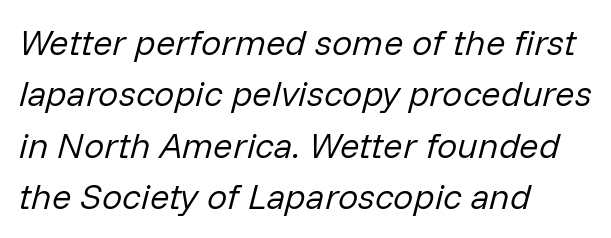
These lines keep a tight, regular rhythm from letter to letter. The passage shown stacks its lines at a standard gap. The foot of each line stays bare and open. The typography opts for an oblique posture over an upright one. Each letter keeps its own natural width here, so spacing adapts to shape.
